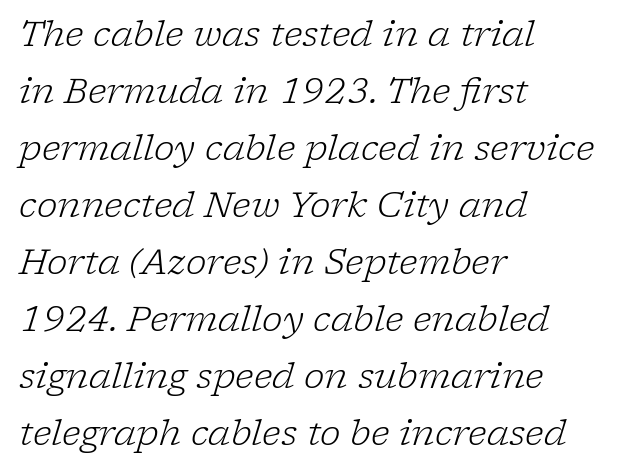
Q: Is the text bold? A: No.
Q: Is the text italic (slanted)? A: Yes, it leans right by about 17 degrees.
Q: Is the typeface a serif or a sans-serif typeface? A: Serif.
Q: Is the text underlined? A: No.
Q: How is the paragraph aligned? A: Left-aligned.
Q: Is the spacing between letters normal or unusually wide? A: Normal.
Q: Is the spacing between lines tight, normal or loose? A: Normal.
Q: Width (condensed, normal, or wide)? A: Normal.
Q: Stroke contrast? A: Low.
Q: x-height? A: Medium.
Q: Monospaced? A: No.
